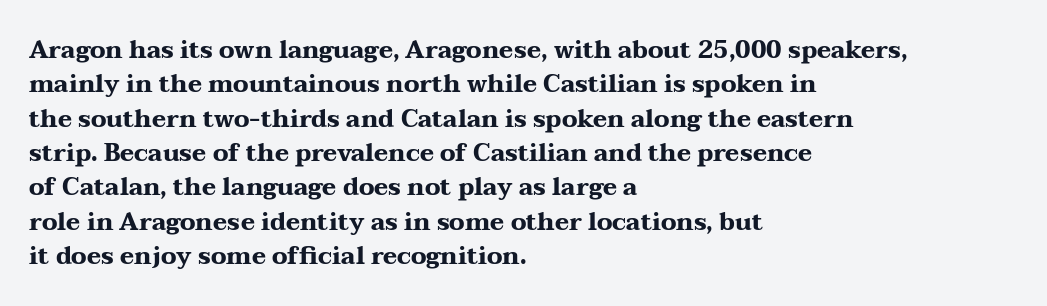
Q: Is the text bold? A: Yes.
Q: Is the text italic (slanted)? A: No, it is upright.
Q: Is the text underlined? A: No.
Q: How is the paragraph aligned? A: Left-aligned.
Q: Is the spacing between letters normal or unusually wide? A: Normal.
Q: Is the spacing between lines tight, normal or loose? A: Normal.
